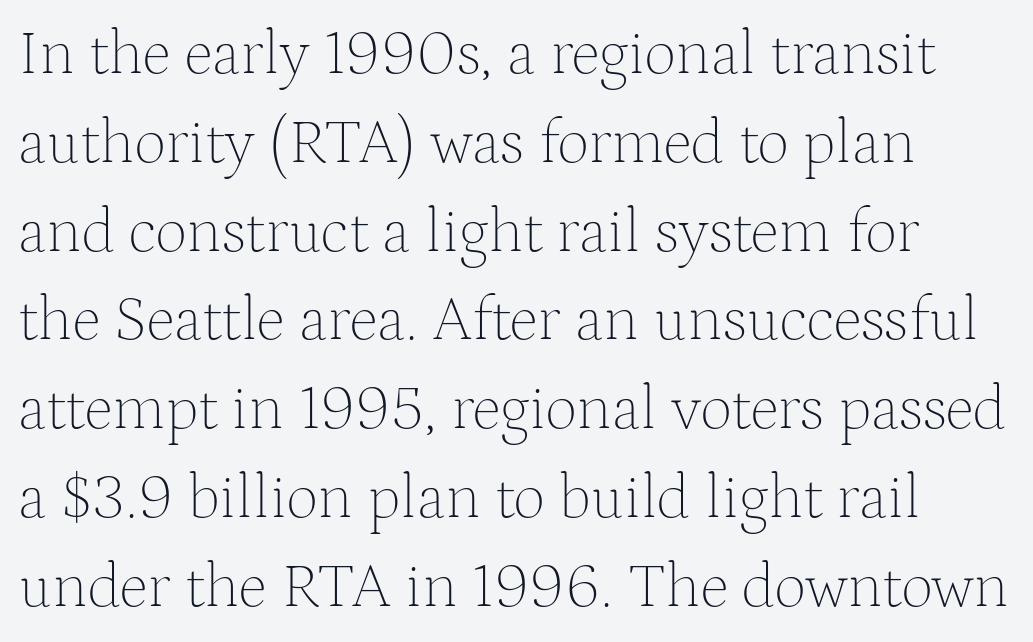
Style check: upright. Glance below the letters and you will spot only blank space. Notice how descenders clear the ascenders below comfortably — that's standard leading. This reads as an unemphasized weight, regular at the heaviest. I'd call this a serif setting — the letters wear small feet. Is the letter spacing exaggerated? No — it looks like the ordinary default.
